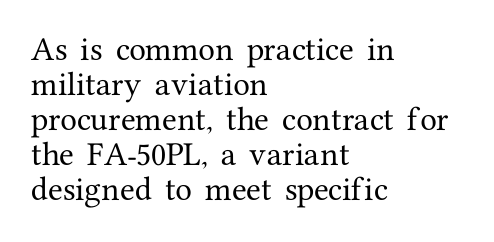
{"italic": "no", "underline": "no", "align": "left", "line_spacing": "normal", "line_spacing_ratio": 1.3, "letter_spacing": "normal", "letter_spacing_em": 0.0, "glyph_px": 27}
